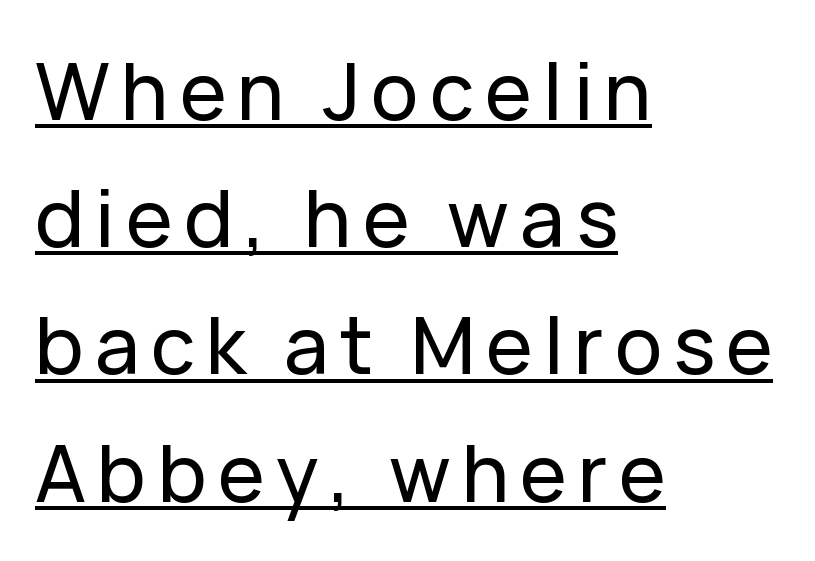
Q: Is the text italic (slanted)? A: No, it is upright.
Q: Is the typeface a serif or a sans-serif typeface? A: Sans-serif.
Q: Is the text underlined? A: Yes.
Q: How is the paragraph aligned? A: Left-aligned.
Q: Is the spacing between lines tight, normal or loose? A: Normal.
Q: Width (condensed, normal, or wide)? A: Normal.
Q: Stroke contrast? A: Low.
Q: x-height? A: Medium.
Q: Monospaced? A: No.
